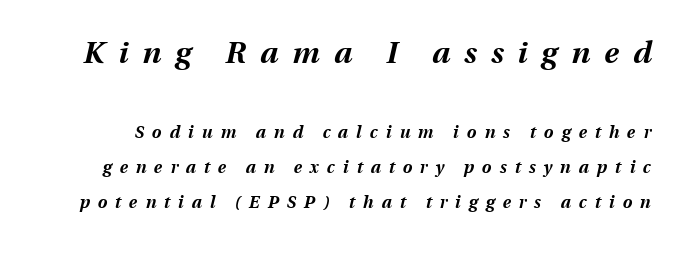
Q: Is the text bold? A: Yes.
Q: Is the text italic (slanted)? A: Yes, it leans right by about 13 degrees.
Q: Is the text underlined? A: No.
Q: Is the spacing between letters normal or unusually wide? A: Unusually wide.
Q: Is the spacing between lines tight, normal or loose? A: Loose.
Q: Which block of text is set in a larger size, the first (top) or the second (bottom)? A: The first (top) one.
Q: Width (condensed, normal, or wide)? A: Normal.
Q: Stroke contrast? A: Medium.
Q: x-height? A: Medium.
Q: Monospaced? A: No.
